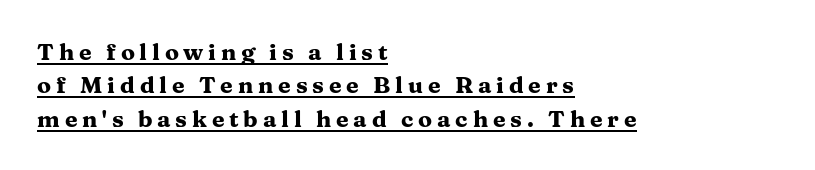
Q: Is the text bold? A: Yes.
Q: Is the text italic (slanted)? A: No, it is upright.
Q: Is the text underlined? A: Yes.
Q: How is the paragraph aligned? A: Left-aligned.
Q: Is the spacing between letters normal or unusually wide? A: Unusually wide.
Q: Is the spacing between lines tight, normal or loose? A: Normal.
